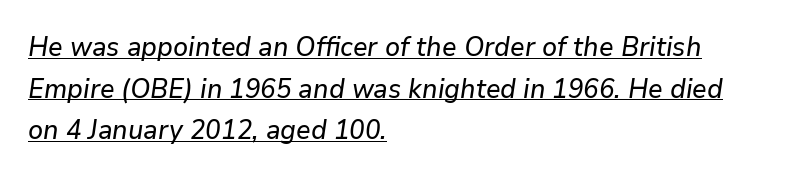
Q: Is the text italic (slanted)? A: Yes, it leans right by about 9 degrees.
Q: Is the text underlined? A: Yes.
Q: How is the paragraph aligned? A: Left-aligned.
Q: Is the spacing between letters normal or unusually wide? A: Normal.
Q: Is the spacing between lines tight, normal or loose? A: Normal.
